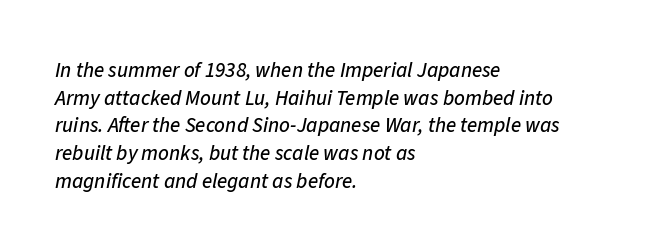
{"italic": "yes", "lean": "right", "slant_degrees": 11, "underline": "no", "align": "left", "line_spacing": "normal", "line_spacing_ratio": 1.32, "letter_spacing": "normal", "letter_spacing_em": 0.0, "glyph_px": 21}
